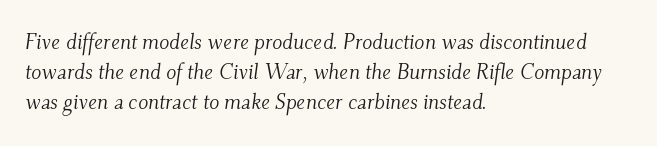
The image shows 21 px text type, italic (leaning right); set left-aligned, normal line spacing (1.43x), normal letter spacing, not underlined.
